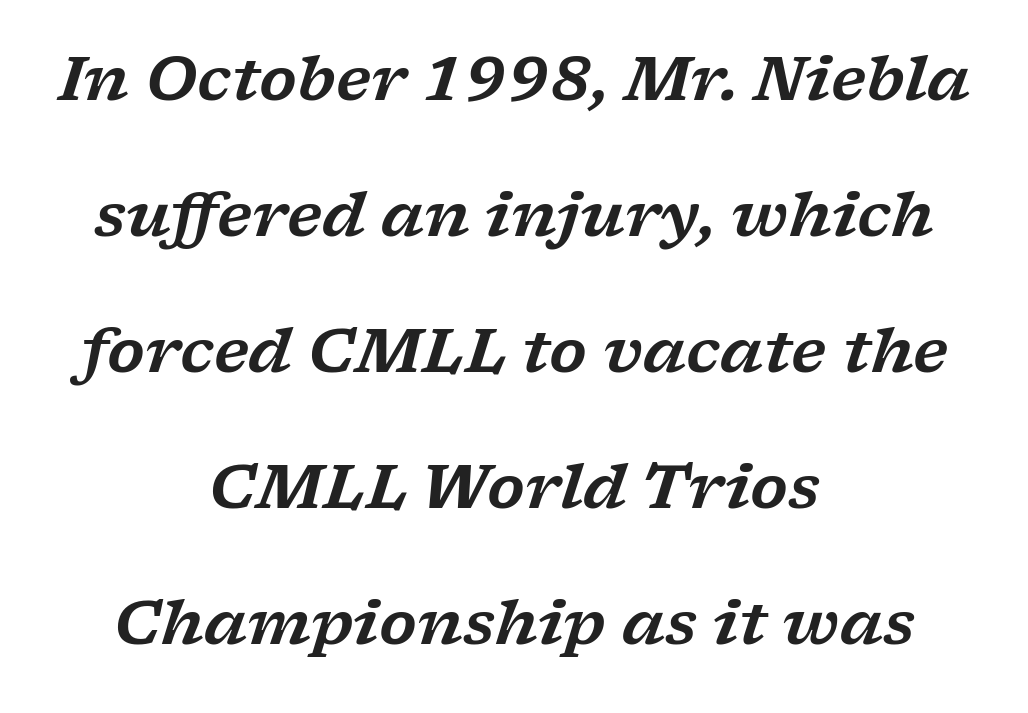
The image shows 61 px wide serif type, italic (leaning right); set centered, loose line spacing (2.23x), normal letter spacing, not underlined; low stroke contrast and a medium x-height.
